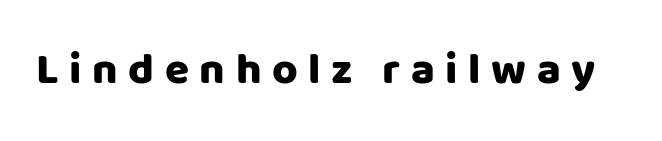
The image shows 44 px sans-serif type, upright; set unusually wide letter spacing (+0.24 em), not underlined; low stroke contrast and a large x-height.
